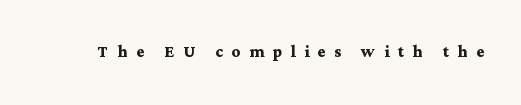
Q: Is the text bold? A: Yes.
Q: Is the text italic (slanted)? A: No, it is upright.
Q: Is the text underlined? A: No.
Q: Is the spacing between letters normal or unusually wide? A: Unusually wide.
